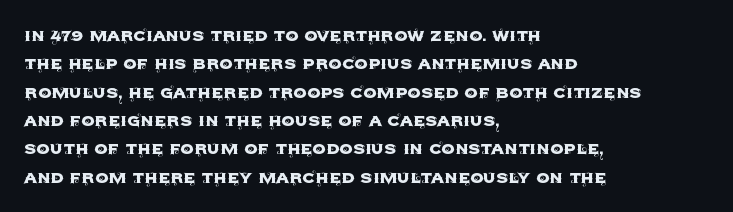
The image shows 21 px text type, upright; set left-aligned, normal line spacing (1.35x), normal letter spacing, not underlined.
